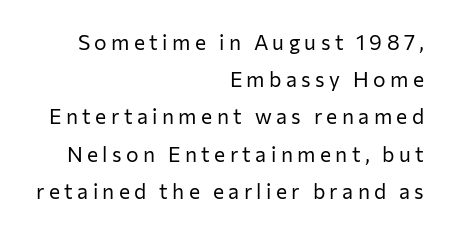
The image shows 21 px text type, upright; set right-aligned, line spacing 1.77x, unusually wide letter spacing (+0.21 em), not underlined.
